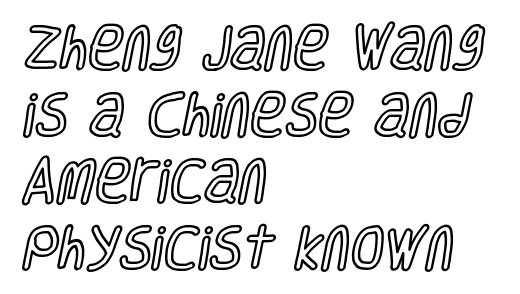
The passage shown has conventional tracking throughout. Varying glyph widths throughout — classic text-font behaviour. Evenly set lines give the paragraph a standard silhouette. Just letters on the line, the space beneath them empty. The rendering anchors every line to the left-hand side.
